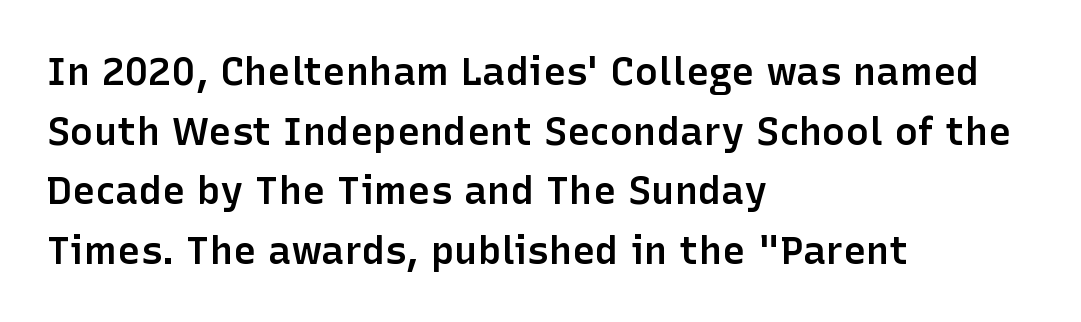
{"serif": "no", "italic": "no", "bold": "semi", "weight": "semibold", "width": "normal", "stroke_contrast": "low", "x_height": "medium", "monospaced": "no", "underline": "no", "align": "left", "line_spacing": "normal", "line_spacing_ratio": 1.53, "letter_spacing": "normal", "letter_spacing_em": 0.0, "glyph_px": 39}
